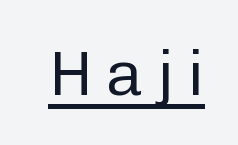
{"serif": "no", "italic": "no", "bold": "no", "weight": "regular", "width": "normal", "stroke_contrast": "low", "x_height": "medium", "monospaced": "no", "underline": "yes", "letter_spacing": "wide", "letter_spacing_em": 0.2, "glyph_px": 64}
